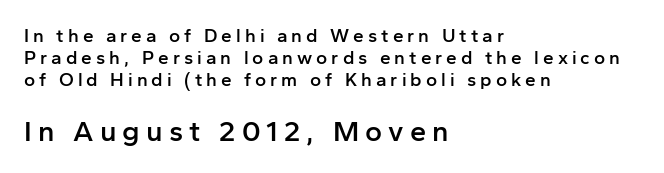
Lines of text with bare space underneath. The typesetter chose a ragged-right arrangement here. The designer went with a sans here, leaving each stem footless. Each word looks stretched out because of the extra space between its letters. Note the varied advance widths — an 'i' is clearly narrower than an 'm'. In this sample the second text group is rendered at the bigger scale.
